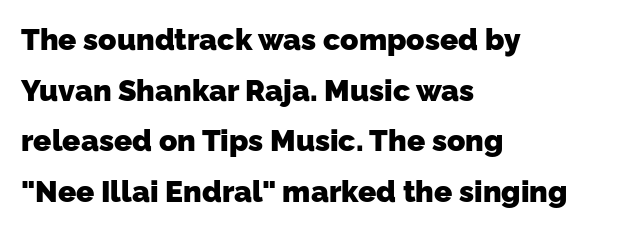
Observe the ordinary spacing: letters are neighbours, not strangers. The passage shown is typed in a proportional face where columns would drift. Only glyphs here, with clear space below each row. The rendering uses a moderate line-height, typical for paragraphs.
